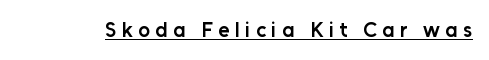
{"italic": "no", "bold": "semi", "underline": "yes", "letter_spacing": "wide", "letter_spacing_em": 0.25, "glyph_px": 21}
